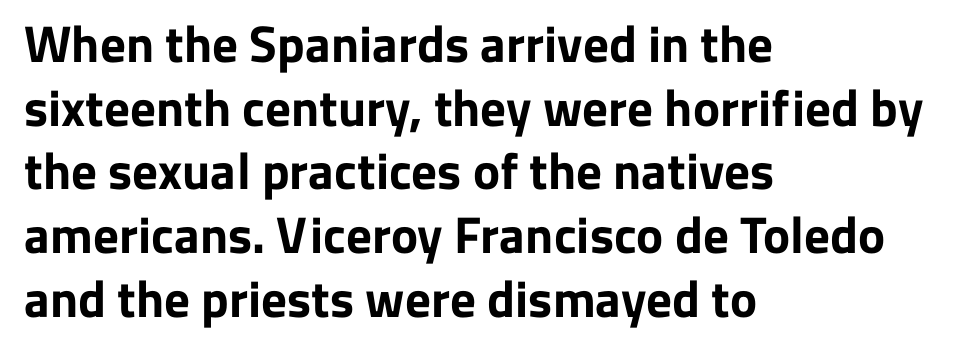
The letters sit at their default tracking, neither squeezed nor spread. Italic: no, the glyphs are upright roman. Here the designer chose a conventional face with non-uniform glyph widths. Each row of text sits above clean, open space. Does the copy run flush right? No — it runs flush left.
